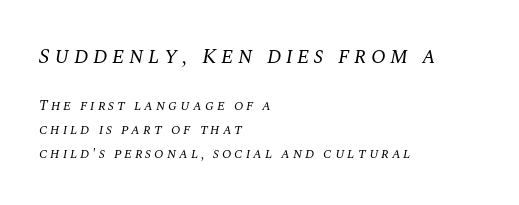
{"italic": "yes", "lean": "right", "slant_degrees": 10, "bold": "no", "underline": "no", "align": "left", "line_spacing_ratio": 1.73, "letter_spacing": "wide", "letter_spacing_em": 0.2, "larger_block": "first", "size_ratio": 1.57, "glyph_px": 22}
